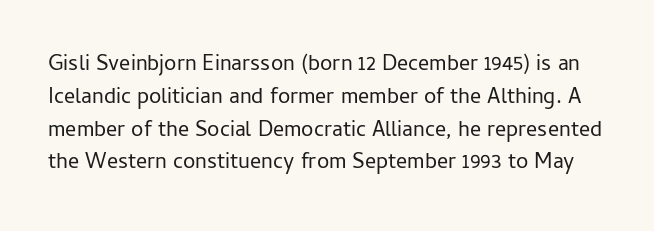
The image shows 22 px text type, upright; set normal line spacing (1.49x), normal letter spacing, not underlined.
